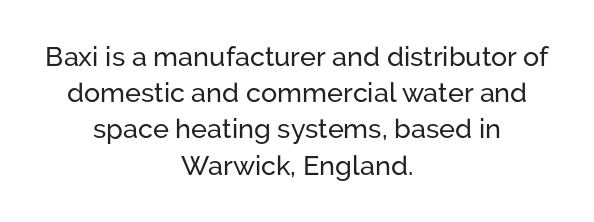
Q: Is the text italic (slanted)? A: No, it is upright.
Q: Is the text underlined? A: No.
Q: How is the paragraph aligned? A: Centered.
Q: Is the spacing between letters normal or unusually wide? A: Normal.
Q: Is the spacing between lines tight, normal or loose? A: Normal.
